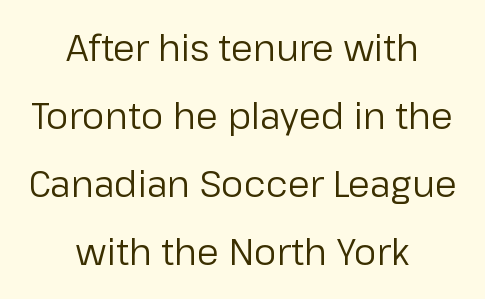
{"serif": "no", "italic": "no", "bold": "no", "weight": "regular", "width": "normal", "stroke_contrast": "low", "x_height": "medium", "monospaced": "no", "underline": "no", "align": "center", "line_spacing_ratio": 1.89, "letter_spacing": "normal", "letter_spacing_em": 0.0, "glyph_px": 36}
